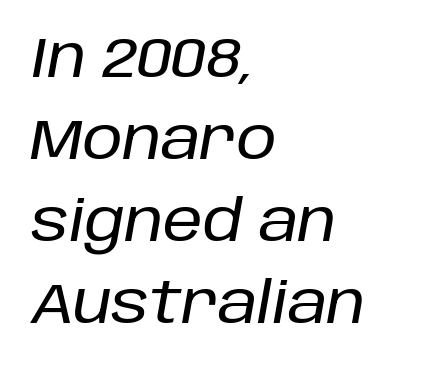
Observe the ordinary spacing: letters are neighbours, not strangers. Reading down the block, your eye returns to a fixed left position each line. Quick note: underline off. Honestly, the row spacing looks completely unremarkable. This sample has the flowing, uneven cadence of proportional lettering. Italic? Definitely — the glyphs are oblique.
